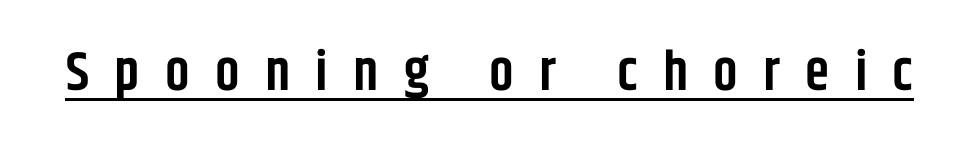
Q: Is the text bold? A: Semi-bold.
Q: Is the text italic (slanted)? A: No, it is upright.
Q: Is the typeface a serif or a sans-serif typeface? A: Sans-serif.
Q: Is the text underlined? A: Yes.
Q: Is the spacing between letters normal or unusually wide? A: Unusually wide.
Q: Width (condensed, normal, or wide)? A: Condensed.
Q: Stroke contrast? A: Low.
Q: x-height? A: Large.
Q: Monospaced? A: No.
